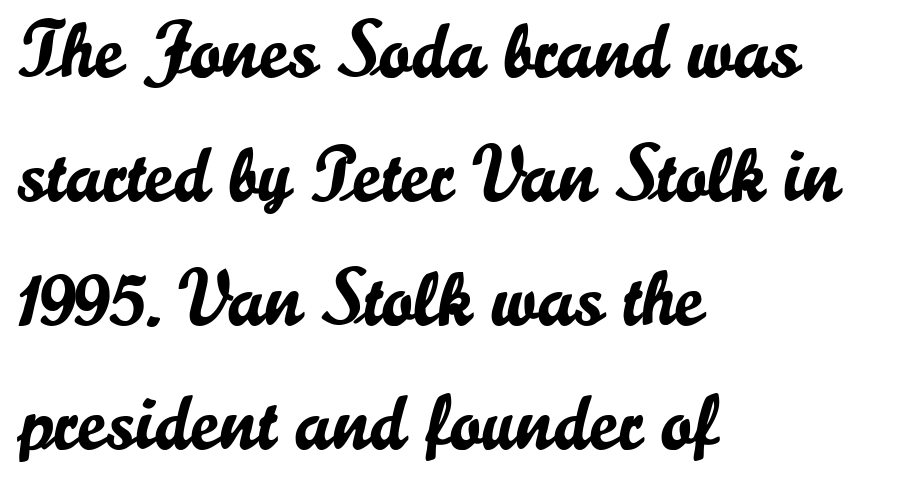
Q: Is the text italic (slanted)? A: Yes.
Q: Is the typeface a serif or a sans-serif typeface? A: Sans-serif.
Q: Is the text underlined? A: No.
Q: How is the paragraph aligned? A: Left-aligned.
Q: Is the spacing between letters normal or unusually wide? A: Normal.
Q: Is the spacing between lines tight, normal or loose? A: Normal.
Q: Width (condensed, normal, or wide)? A: Normal.
Q: Stroke contrast? A: Low.
Q: x-height? A: Small.
Q: Monospaced? A: No.
